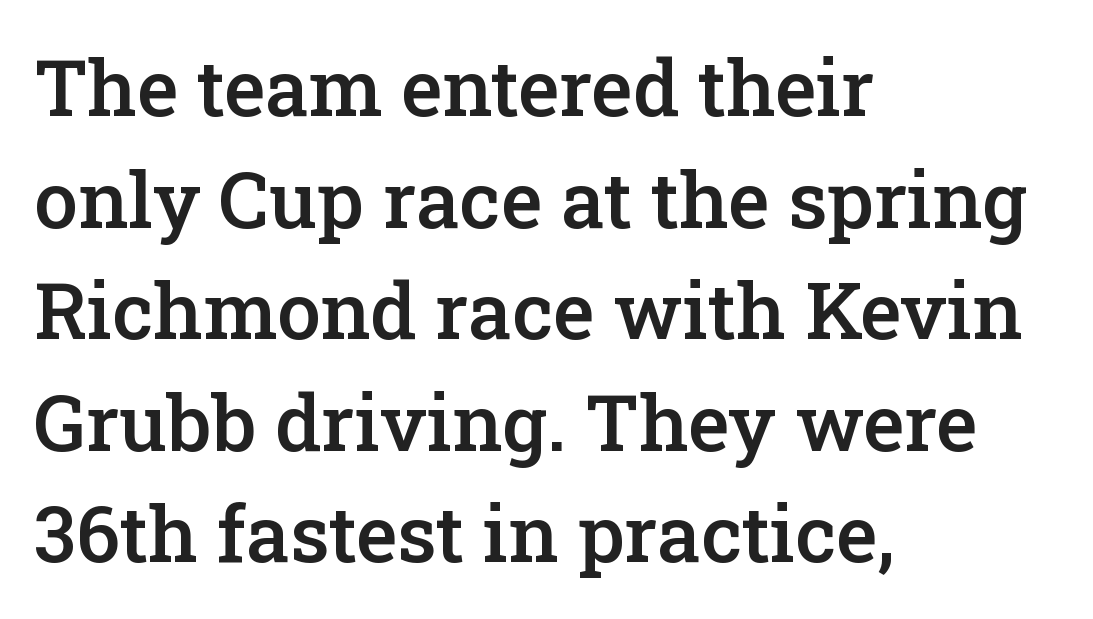
Q: Is the text bold? A: Semi-bold.
Q: Is the text italic (slanted)? A: No, it is upright.
Q: Is the typeface a serif or a sans-serif typeface? A: Serif.
Q: Is the text underlined? A: No.
Q: How is the paragraph aligned? A: Left-aligned.
Q: Is the spacing between letters normal or unusually wide? A: Normal.
Q: Is the spacing between lines tight, normal or loose? A: Normal.
Q: Width (condensed, normal, or wide)? A: Normal.
Q: Stroke contrast? A: Low.
Q: x-height? A: Medium.
Q: Monospaced? A: No.
